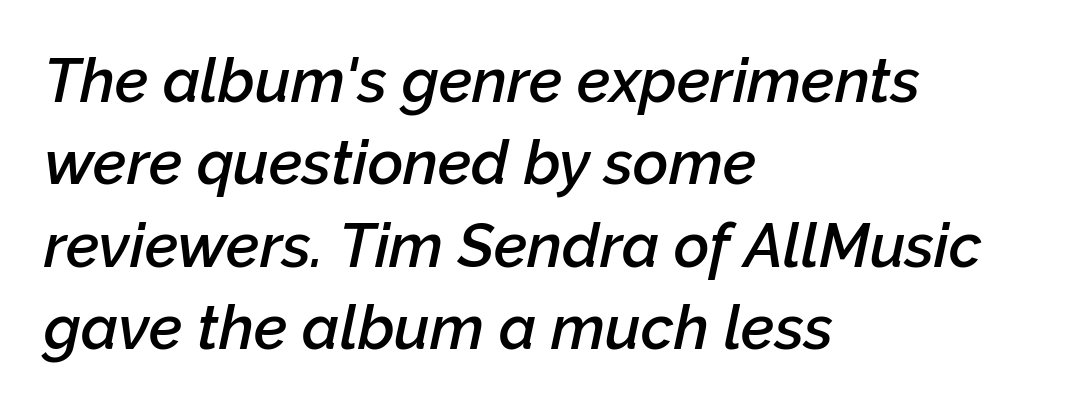
Q: Is the text bold? A: Semi-bold.
Q: Is the text italic (slanted)? A: Yes, it leans right by about 12 degrees.
Q: Is the text underlined? A: No.
Q: How is the paragraph aligned? A: Left-aligned.
Q: Is the spacing between letters normal or unusually wide? A: Normal.
Q: Is the spacing between lines tight, normal or loose? A: Normal.
Q: Width (condensed, normal, or wide)? A: Normal.
Q: Stroke contrast? A: Low.
Q: x-height? A: Medium.
Q: Monospaced? A: No.
